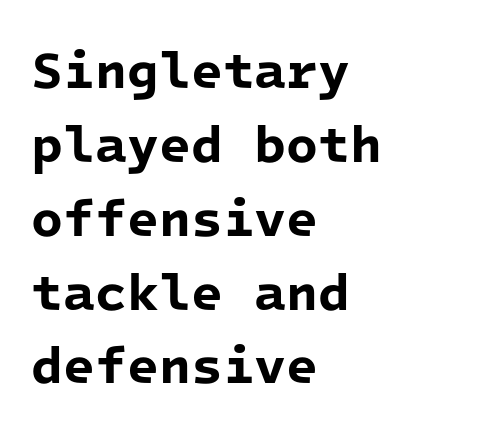
Q: Is the text bold? A: Yes.
Q: Is the typeface a serif or a sans-serif typeface? A: Sans-serif.
Q: Is the text underlined? A: No.
Q: How is the paragraph aligned? A: Left-aligned.
Q: Is the spacing between letters normal or unusually wide? A: Normal.
Q: Is the spacing between lines tight, normal or loose? A: Normal.
Q: Width (condensed, normal, or wide)? A: Normal.
Q: Stroke contrast? A: Low.
Q: x-height? A: Medium.
Q: Monospaced? A: Yes.
